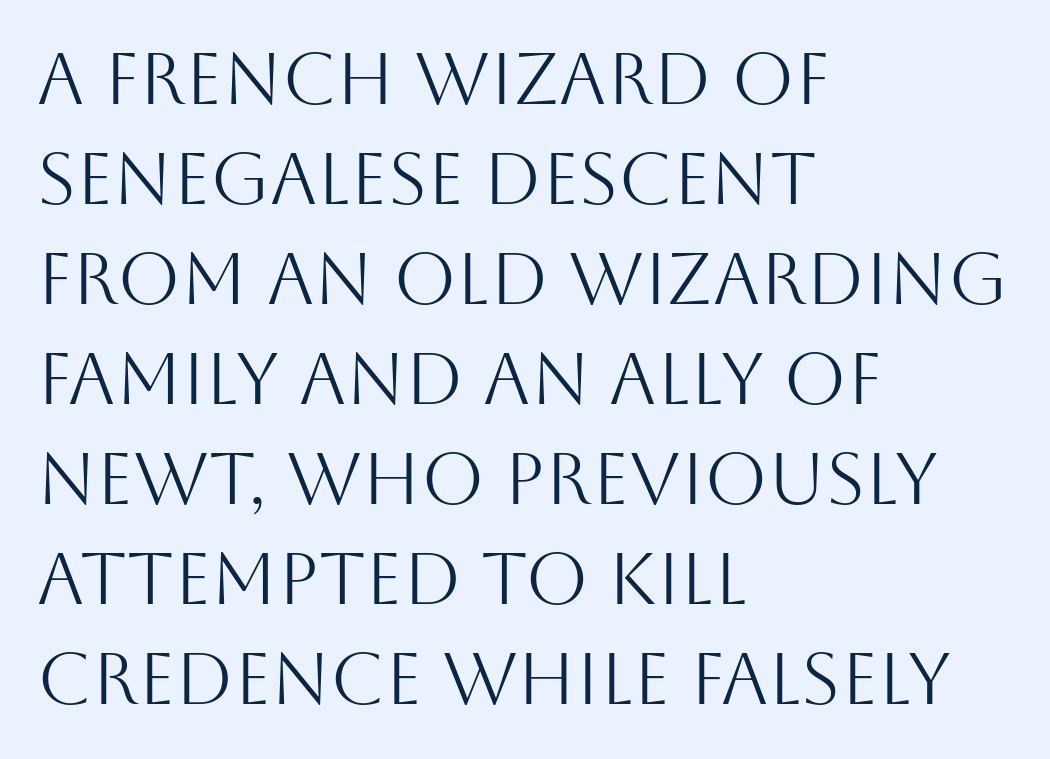
Q: Is the text bold? A: No.
Q: Is the text italic (slanted)? A: No, it is upright.
Q: Is the typeface a serif or a sans-serif typeface? A: Sans-serif.
Q: Is the text underlined? A: No.
Q: How is the paragraph aligned? A: Left-aligned.
Q: Is the spacing between letters normal or unusually wide? A: Normal.
Q: Is the spacing between lines tight, normal or loose? A: Normal.
Q: Width (condensed, normal, or wide)? A: Normal.
Q: Stroke contrast? A: Medium.
Q: x-height? A: Large.
Q: Monospaced? A: No.
